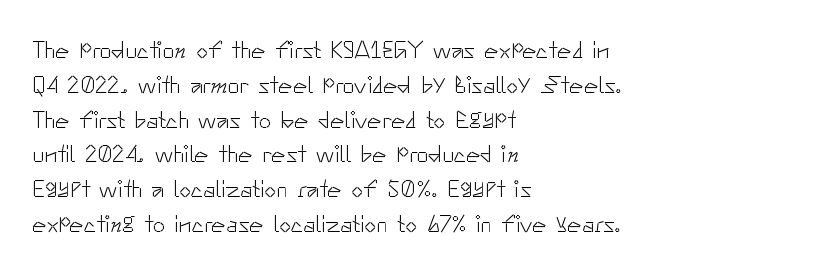
Q: Is the text bold? A: No.
Q: Is the text italic (slanted)? A: No, it is upright.
Q: Is the text underlined? A: No.
Q: How is the paragraph aligned? A: Left-aligned.
Q: Is the spacing between letters normal or unusually wide? A: Normal.
Q: Is the spacing between lines tight, normal or loose? A: Normal.
